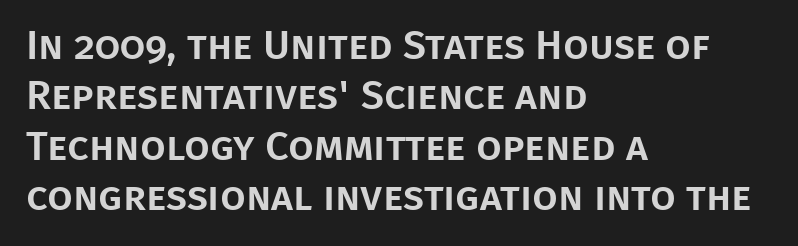
The area under the type is left untouched. Typeset ragged right — the left edge is the straight one. The line texture is even and compact thanks to regular tracking. Examine the stroke ends and you'll find no serifs. Think of a printed novel: that variable character pitch is what you see here. Posture: straight, roman, zero tilt.
